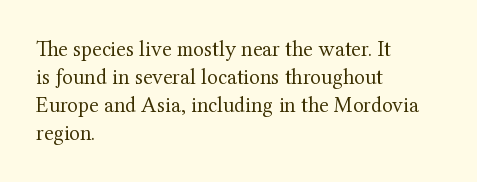
No extra ink here — the face is not bold. Students, observe: this is what conventionally led text looks like. Visually the block forms a straight wall on the left and a jagged coastline on the right. Clear beneath every line of the passage.
